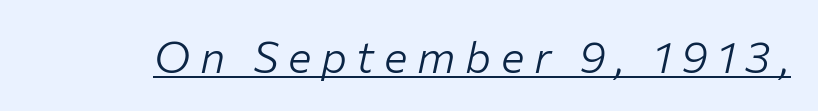
The image shows 44 px light type, italic (leaning right); set unusually wide letter spacing (+0.22 em), underlined; low stroke contrast and a medium x-height.
